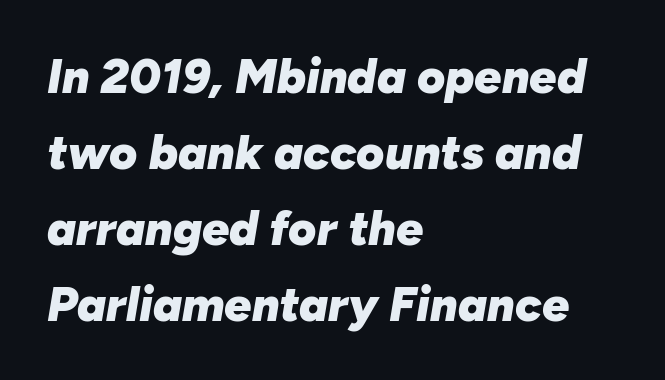
The image shows 48 px heavy type, italic (leaning right); set left-aligned, normal line spacing (1.58x), normal letter spacing, not underlined; low stroke contrast and a medium x-height.
